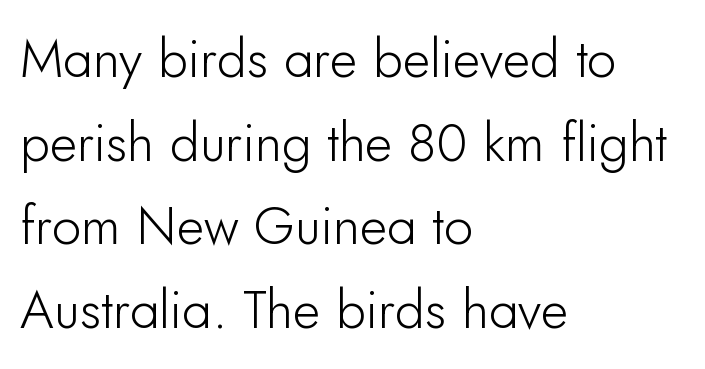
One glance says typical: line gaps are just what's usual. Quick note: underline off. The glyphs in this specimen are sans serif. It's the straight-up-and-down kind of type.
